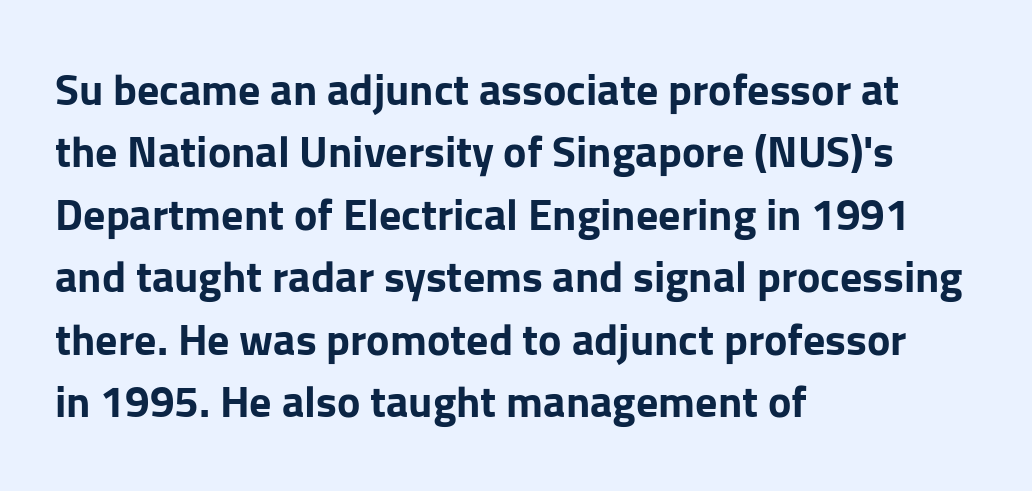
Q: Is the text bold? A: Yes.
Q: Is the text italic (slanted)? A: No, it is upright.
Q: Is the typeface a serif or a sans-serif typeface? A: Sans-serif.
Q: Is the text underlined? A: No.
Q: How is the paragraph aligned? A: Left-aligned.
Q: Is the spacing between letters normal or unusually wide? A: Normal.
Q: Is the spacing between lines tight, normal or loose? A: Normal.
Q: Width (condensed, normal, or wide)? A: Normal.
Q: Stroke contrast? A: Low.
Q: x-height? A: Medium.
Q: Monospaced? A: No.
